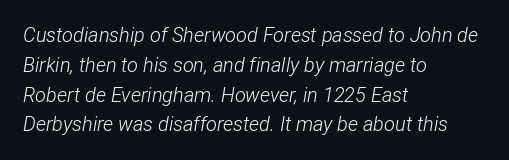
The glyphs look as if they've been sheared to an angle. Type without underlining. These lines keep a tight, regular rhythm from letter to letter. The rendering anchors every line to the left-hand side. Stems and bowls with no extra thickness — not bold. The leading is moderate, giving the passage an even texture.
